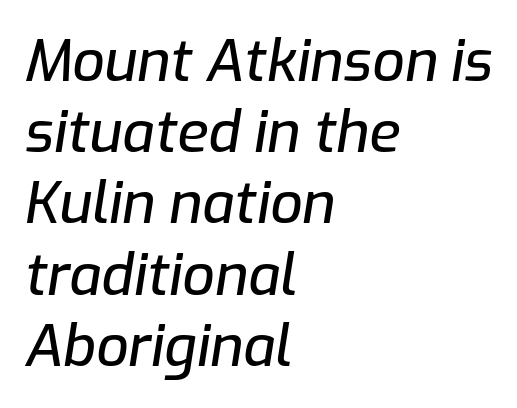
The image shows 57 px text type, italic (leaning right); set left-aligned, normal line spacing (1.25x), normal letter spacing, not underlined; low stroke contrast and a medium x-height.
